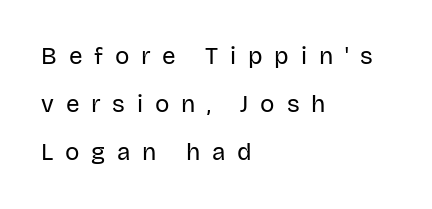
Loose tracking; the words dissolve into strings of separated letters. Ordinary non-slanted type is in use. A great deal of white space separates one row of letters from the next. The letters look calm and open, with moderate or lighter stems. This rendering features lettering with no underline.
